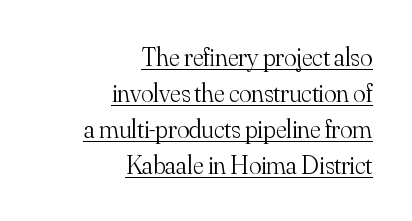
The image shows 26 px text type, upright; set right-aligned, normal line spacing (1.38x), normal letter spacing, underlined.
